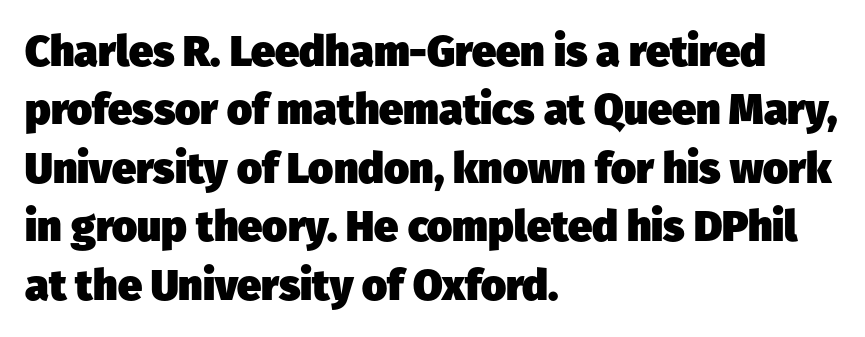
The image shows 43 px heavy sans-serif type; set left-aligned, normal line spacing (1.36x), normal letter spacing, not underlined; low stroke contrast and a medium x-height.
